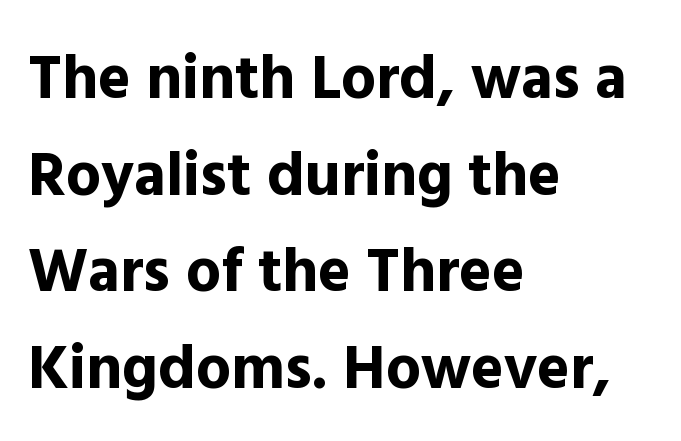
{"serif": "no", "italic": "no", "bold": "yes", "weight": "bold", "width": "normal", "x_height": "medium", "monospaced": "no", "underline": "no", "align": "left", "line_spacing": "normal", "line_spacing_ratio": 1.56, "letter_spacing": "normal", "letter_spacing_em": 0.0, "glyph_px": 62}
